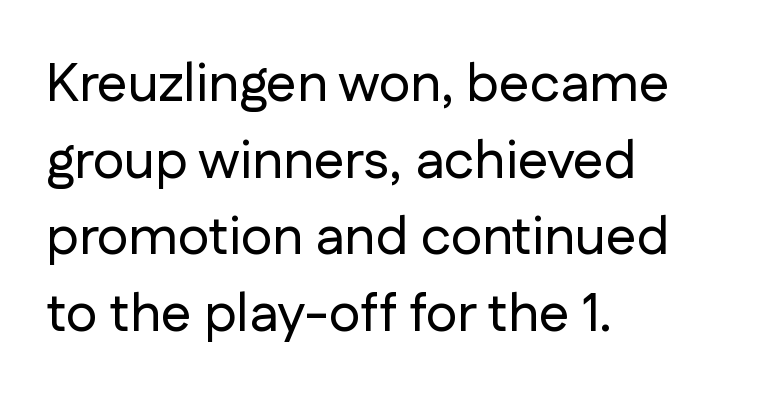
In terms of posture, this sample is upright. Words appear dense and cohesive because spacing is normal. Every row of glyphs begins at an identical x-position on the left. Baseline-to-baseline distance is the conventional proportion of letter height. The face used here is a sans, in the tradition of grotesques and geometrics.
